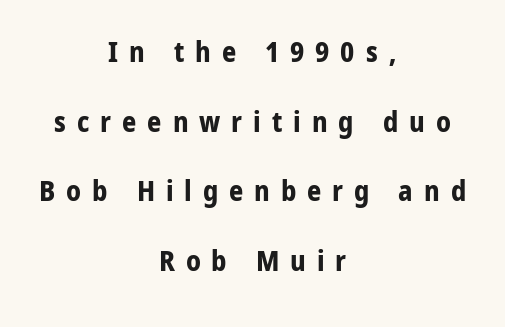
The image shows 28 px bold sans-serif type, upright; set centered, loose line spacing (2.49x), unusually wide letter spacing (+0.39 em), not underlined; low stroke contrast and a medium x-height.
